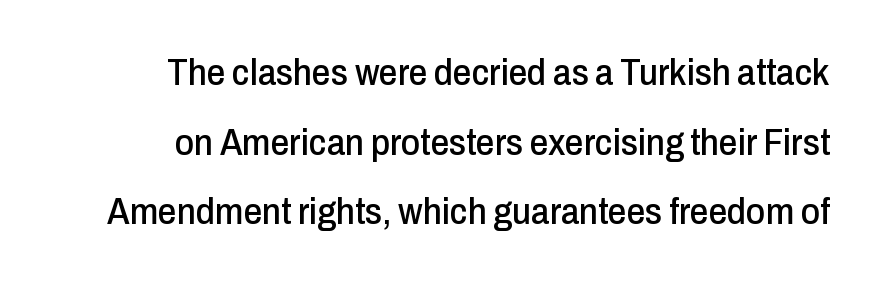
The image shows 37 px condensed sans-serif type, upright; set line spacing 1.88x, normal letter spacing, not underlined; low stroke contrast and a medium x-height.
